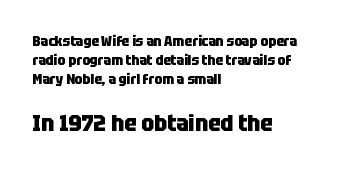
The image shows 23 px bold type, upright; set left-aligned, normal line spacing (1.36x), normal letter spacing, not underlined; the second (bottom) block is 1.64x larger.
